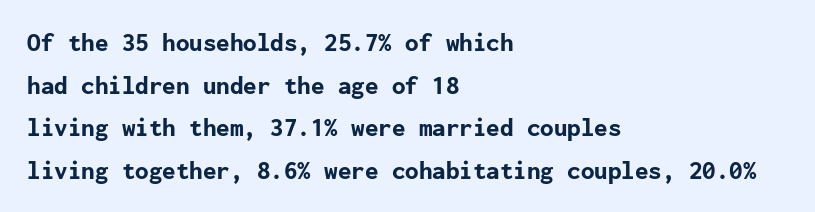
Q: Is the text bold? A: Yes.
Q: Is the text italic (slanted)? A: No, it is upright.
Q: Is the text underlined? A: No.
Q: How is the paragraph aligned? A: Left-aligned.
Q: Is the spacing between letters normal or unusually wide? A: Normal.
Q: Is the spacing between lines tight, normal or loose? A: Normal.
